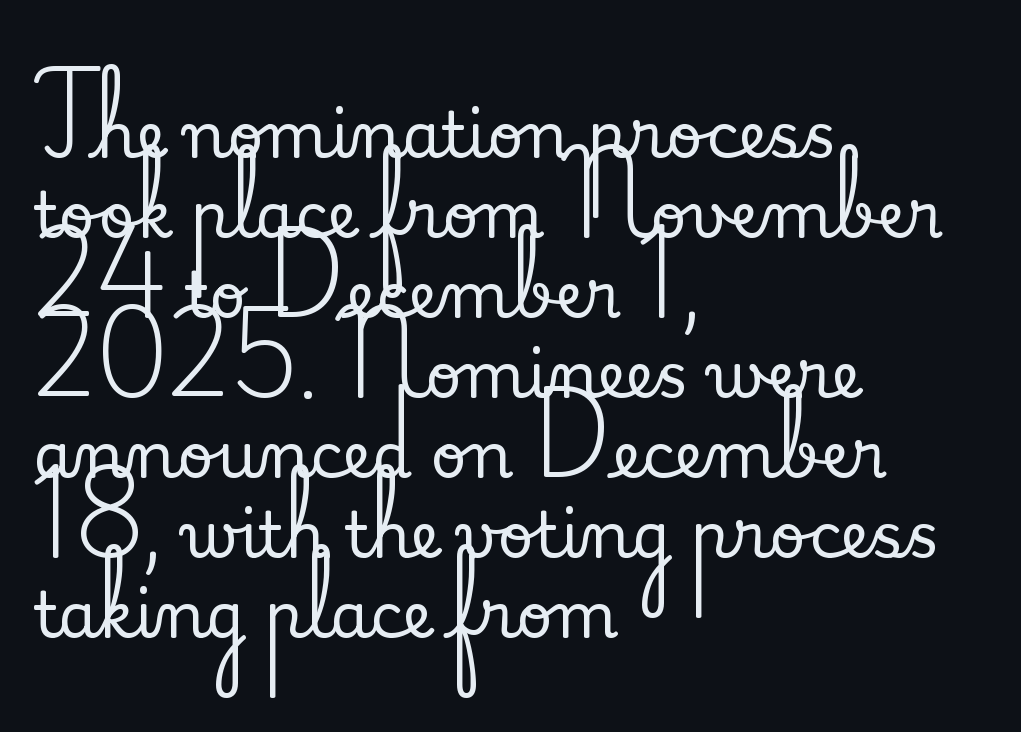
Q: Is the text italic (slanted)? A: No, it is upright.
Q: Is the typeface a serif or a sans-serif typeface? A: Serif.
Q: Is the text underlined? A: No.
Q: How is the paragraph aligned? A: Left-aligned.
Q: Is the spacing between letters normal or unusually wide? A: Normal.
Q: Is the spacing between lines tight, normal or loose? A: Normal.
Q: Width (condensed, normal, or wide)? A: Normal.
Q: Stroke contrast? A: Medium.
Q: x-height? A: Small.
Q: Monospaced? A: No.
